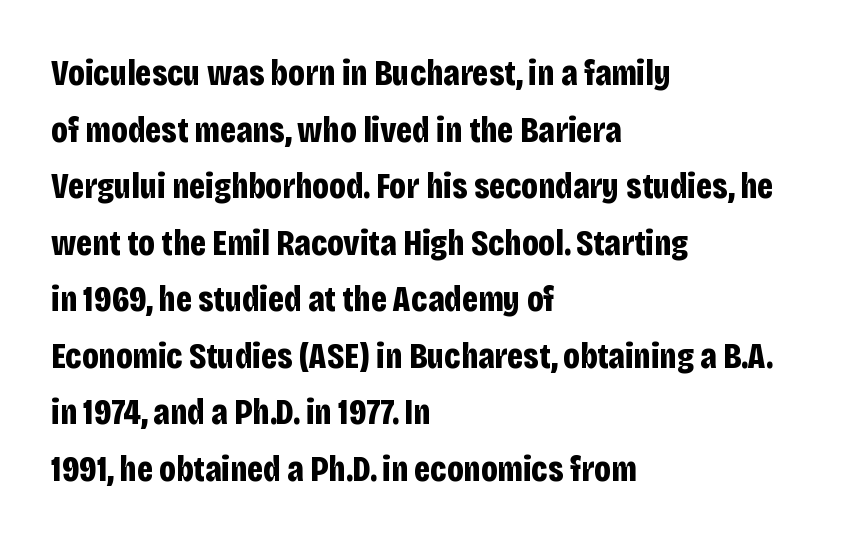
The image shows 36 px bold, condensed sans-serif type, upright; set left-aligned, normal line spacing (1.57x), normal letter spacing, not underlined; low stroke contrast and a large x-height.
